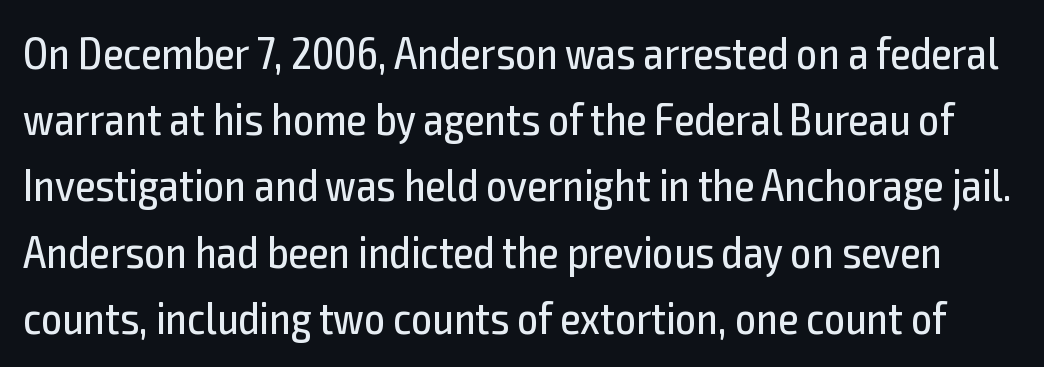
Q: Is the text bold? A: No.
Q: Is the text italic (slanted)? A: No, it is upright.
Q: Is the typeface a serif or a sans-serif typeface? A: Sans-serif.
Q: Is the text underlined? A: No.
Q: Is the spacing between letters normal or unusually wide? A: Normal.
Q: Is the spacing between lines tight, normal or loose? A: Normal.
Q: Width (condensed, normal, or wide)? A: Condensed.
Q: x-height? A: Medium.
Q: Monospaced? A: No.
